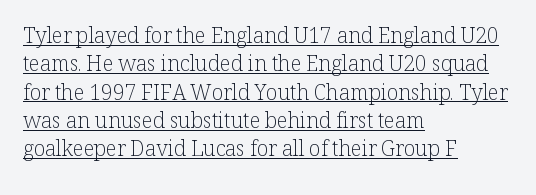
Q: Is the text bold? A: No.
Q: Is the text italic (slanted)? A: No, it is upright.
Q: Is the text underlined? A: Yes.
Q: How is the paragraph aligned? A: Left-aligned.
Q: Is the spacing between letters normal or unusually wide? A: Normal.
Q: Is the spacing between lines tight, normal or loose? A: Normal.
